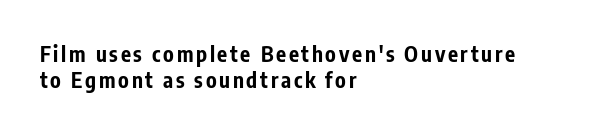
Casual observation: everything's shoved over to the left. Compared with an ordinary text face, these strokes are far heavier — a full bold. Is there any slant? The stems are plumb. The space beneath each line is pristine and unruled.
